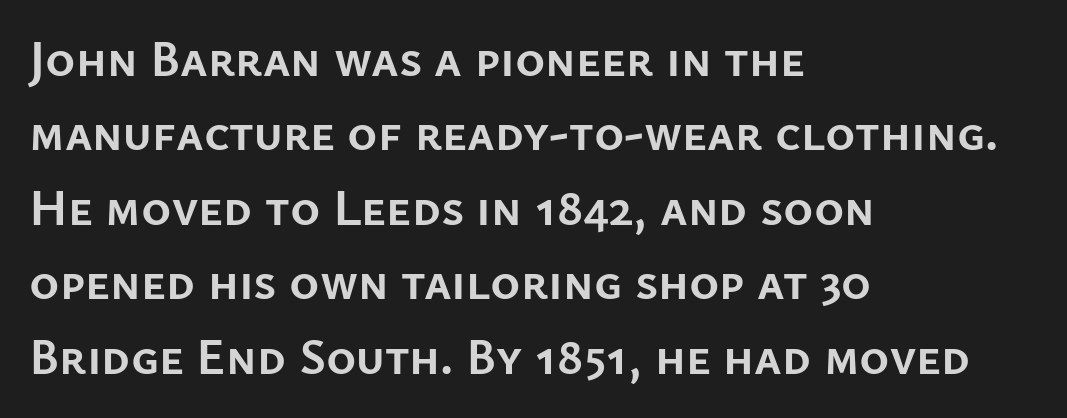
Q: Is the text bold? A: Yes.
Q: Is the text italic (slanted)? A: No, it is upright.
Q: Is the typeface a serif or a sans-serif typeface? A: Sans-serif.
Q: Is the text underlined? A: No.
Q: How is the paragraph aligned? A: Left-aligned.
Q: Is the spacing between letters normal or unusually wide? A: Normal.
Q: Is the spacing between lines tight, normal or loose? A: Normal.
Q: Width (condensed, normal, or wide)? A: Normal.
Q: Stroke contrast? A: Low.
Q: x-height? A: Medium.
Q: Monospaced? A: No.
